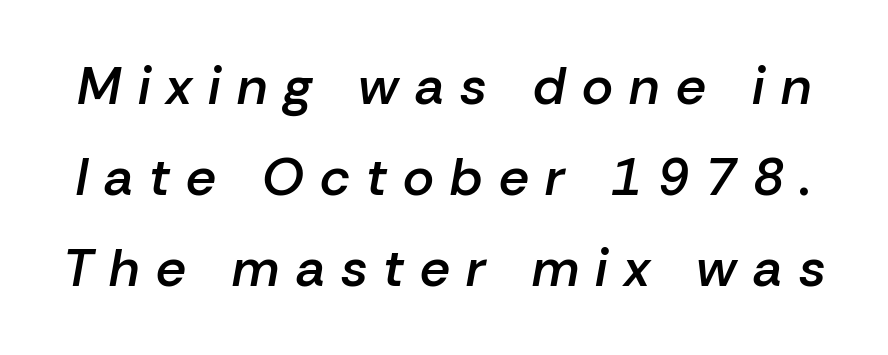
Does the lettering tilt? It does — this is italic. Varying glyph widths throughout — classic text-font behaviour. Look at the tracking — it's clearly loosened, letters drifting apart. Clear beneath every line of the passage. The sample has been set in demibold, a notch under bold.
